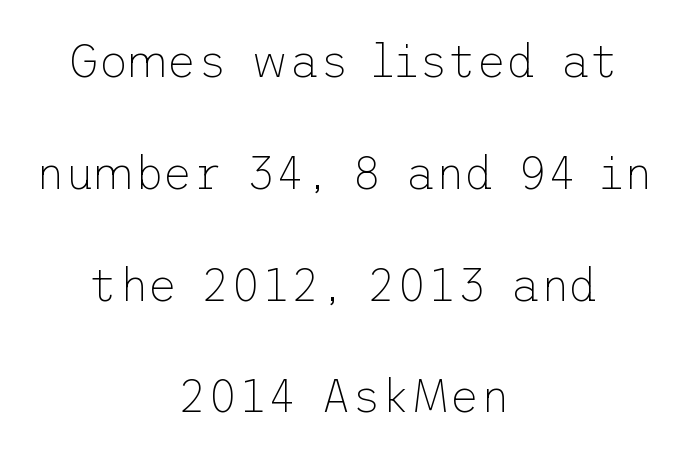
Heaviness? Minimal to ordinary, like unemphasized prose. The typeface chosen for these lines omits serifs. You can tell it's not italic because the verticals are truly vertical. Anything drawn beneath the words? Only blank space. How would I describe the line gaps? Wide and relaxed.
